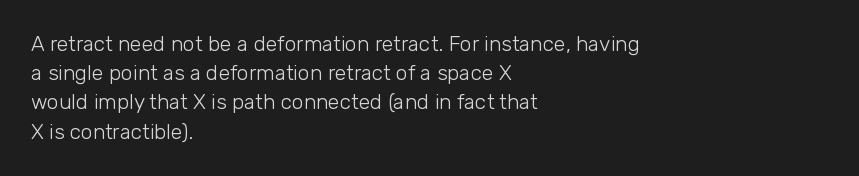
Q: Is the text bold? A: No.
Q: Is the text italic (slanted)? A: No, it is upright.
Q: Is the text underlined? A: No.
Q: How is the paragraph aligned? A: Left-aligned.
Q: Is the spacing between letters normal or unusually wide? A: Normal.
Q: Is the spacing between lines tight, normal or loose? A: Normal.
